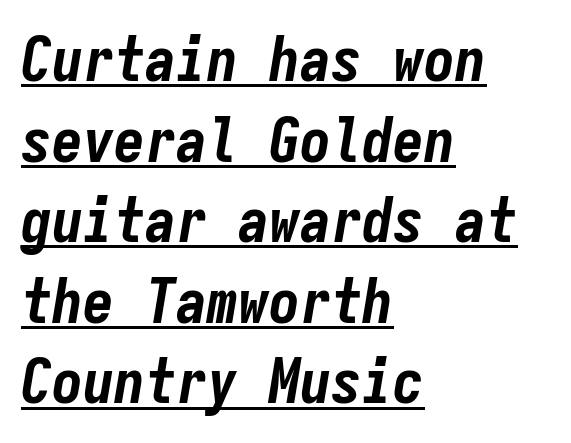
Q: Is the text bold? A: Yes.
Q: Is the text italic (slanted)? A: Yes, it leans right by about 9 degrees.
Q: Is the text underlined? A: Yes.
Q: How is the paragraph aligned? A: Left-aligned.
Q: Is the spacing between letters normal or unusually wide? A: Normal.
Q: Is the spacing between lines tight, normal or loose? A: Normal.
Q: Width (condensed, normal, or wide)? A: Condensed.
Q: Stroke contrast? A: Low.
Q: x-height? A: Medium.
Q: Monospaced? A: Yes.
